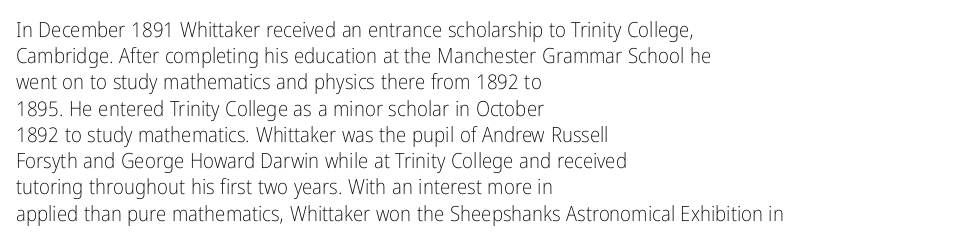
The image shows 21 px text type, upright; set left-aligned, normal line spacing (1.25x), normal letter spacing, not underlined.
